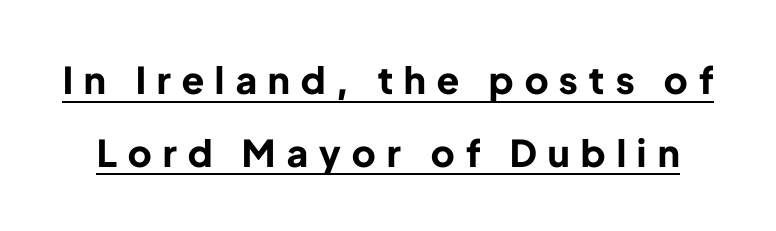
The image shows 37 px bold sans-serif type, upright; set loose line spacing (1.96x), unusually wide letter spacing (+0.31 em), underlined; low stroke contrast and a medium x-height.
